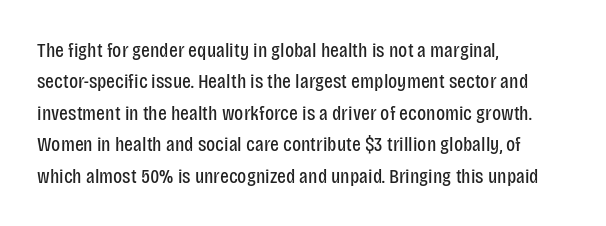
Each row of text sits above clean, open space. Italic? Not at all — the glyphs are vertical. Typeset ragged right — the left edge is the straight one. Each word holds together tightly as a unit, with standard inter-letter gaps. Interline gaps are of average width in this sample.
